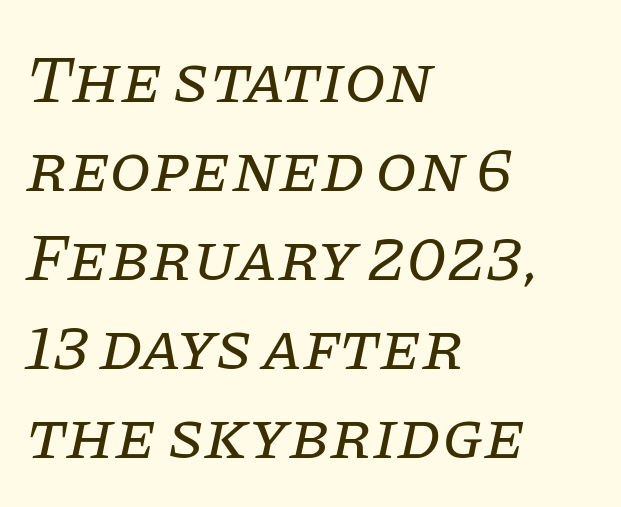
The image shows 68 px regular-weight serif type, italic (leaning right); set left-aligned, normal line spacing (1.31x), normal letter spacing, not underlined; low stroke contrast and a large x-height.
